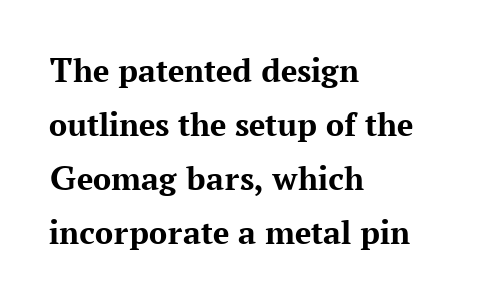
Q: Is the text bold? A: Yes.
Q: Is the text italic (slanted)? A: No, it is upright.
Q: Is the typeface a serif or a sans-serif typeface? A: Serif.
Q: Is the text underlined? A: No.
Q: How is the paragraph aligned? A: Left-aligned.
Q: Is the spacing between letters normal or unusually wide? A: Normal.
Q: Is the spacing between lines tight, normal or loose? A: Normal.
Q: Width (condensed, normal, or wide)? A: Normal.
Q: Stroke contrast? A: Medium.
Q: x-height? A: Medium.
Q: Monospaced? A: No.
